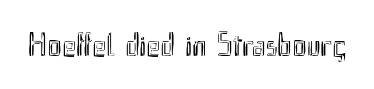
Is the letter spacing exaggerated? No — it looks like the ordinary default. Do the characters align in a grid? No, the font is proportional. Bare-footed words on every line. The letters stand upright; this is a roman face.
